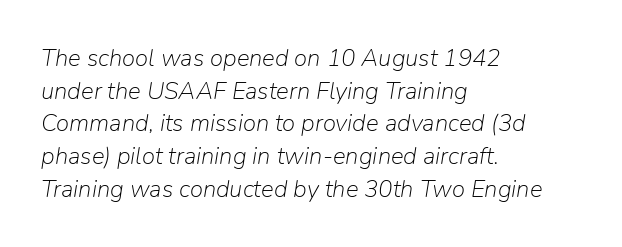
No word sits above an underline. Is the stroke heavy? The answer is a plain regular-or-lighter. This rendering leaves character spacing at its baseline value. The font's italic variant was chosen for this text. The lines are quadded left. Interline gaps are of average width in this sample.
